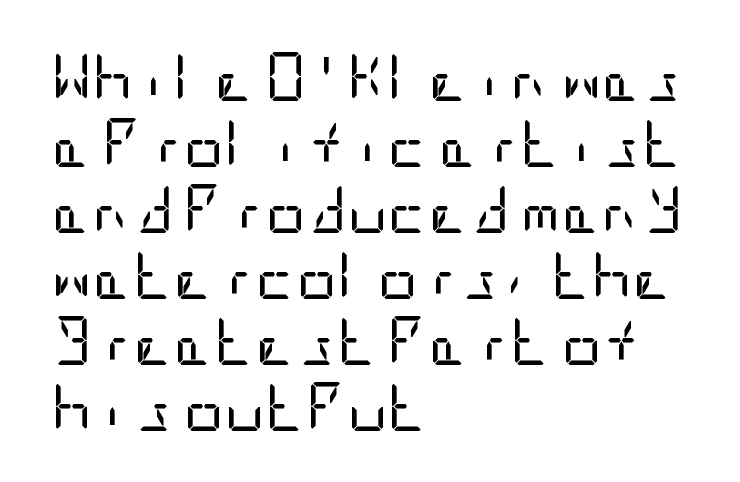
Q: Is the text bold? A: No.
Q: Is the text italic (slanted)? A: No, it is upright.
Q: Is the typeface a serif or a sans-serif typeface? A: Sans-serif.
Q: Is the text underlined? A: No.
Q: How is the paragraph aligned? A: Left-aligned.
Q: Is the spacing between letters normal or unusually wide? A: Normal.
Q: Is the spacing between lines tight, normal or loose? A: Normal.
Q: Width (condensed, normal, or wide)? A: Condensed.
Q: Stroke contrast? A: Low.
Q: x-height? A: Large.
